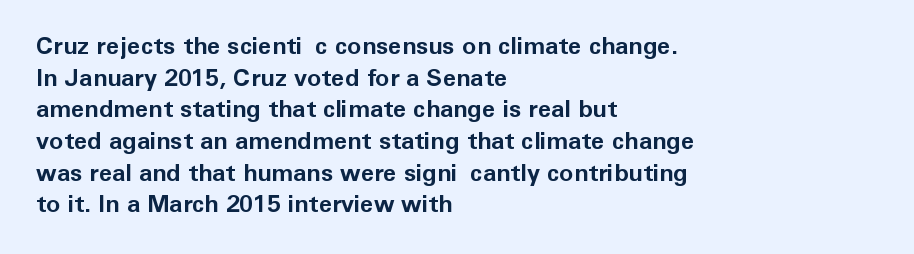
Honestly, the letter spacing is just normal — you wouldn't notice it. One glance says typical: line gaps are just what's usual. These lines stack with their left ends in a neat column. The type sits square on the baseline with zero lean. Descender tails drop into unmarked territory. How heavy is the stroke? Heavy — this is a bold.
